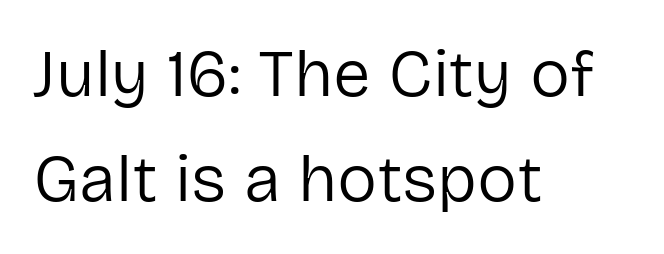
The cut favours lightness, reaching ordinary text weight at its darkest. This sample keeps an unexceptional amount of space between lines. The setting favours the left margin, as ordinary paragraphs usually do. Character widths vary here, with narrow letters taking less room than wide ones.
